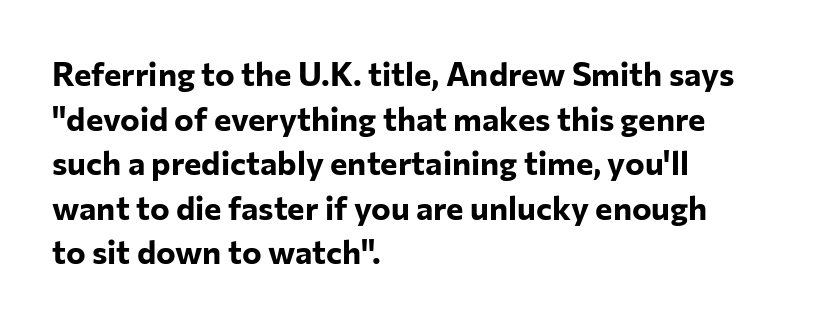
{"serif": "no", "italic": "no", "bold": "yes", "weight": "bold", "width": "normal", "stroke_contrast": "low", "x_height": "medium", "monospaced": "no", "underline": "no", "align": "left", "line_spacing": "normal", "line_spacing_ratio": 1.35, "letter_spacing": "normal", "letter_spacing_em": 0.0, "glyph_px": 33}
